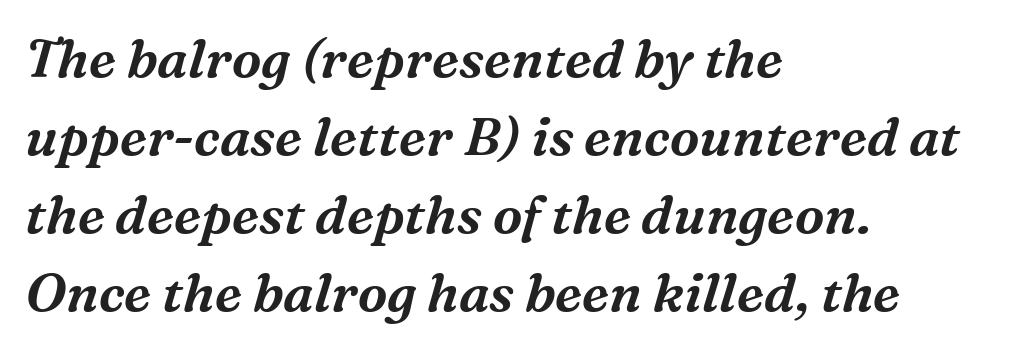
{"serif": "yes", "italic": "yes", "lean": "right", "slant_degrees": 16, "width": "normal", "stroke_contrast": "medium", "x_height": "medium", "monospaced": "no", "underline": "no", "align": "left", "line_spacing": "normal", "line_spacing_ratio": 1.47, "letter_spacing": "normal", "letter_spacing_em": 0.0, "glyph_px": 53}
